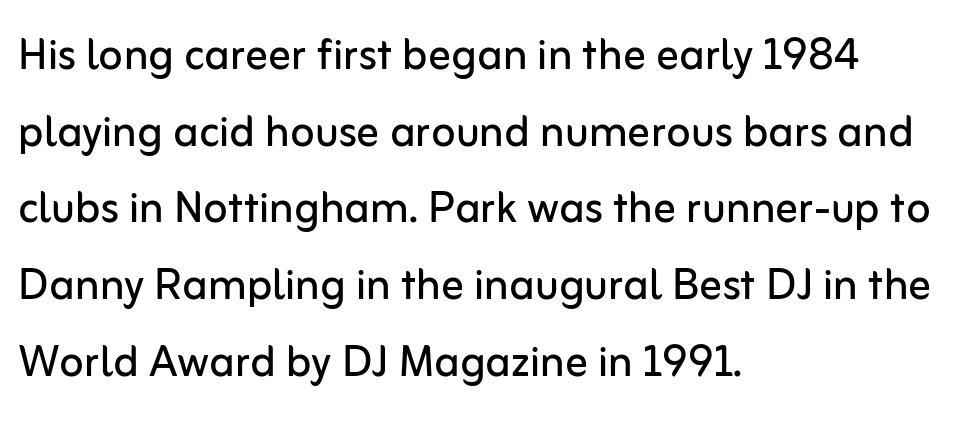
Q: Is the text bold? A: No.
Q: Is the text italic (slanted)? A: No, it is upright.
Q: Is the typeface a serif or a sans-serif typeface? A: Sans-serif.
Q: Is the text underlined? A: No.
Q: How is the paragraph aligned? A: Left-aligned.
Q: Is the spacing between letters normal or unusually wide? A: Normal.
Q: Is the spacing between lines tight, normal or loose? A: Normal.
Q: Width (condensed, normal, or wide)? A: Normal.
Q: Stroke contrast? A: Low.
Q: x-height? A: Medium.
Q: Monospaced? A: No.
